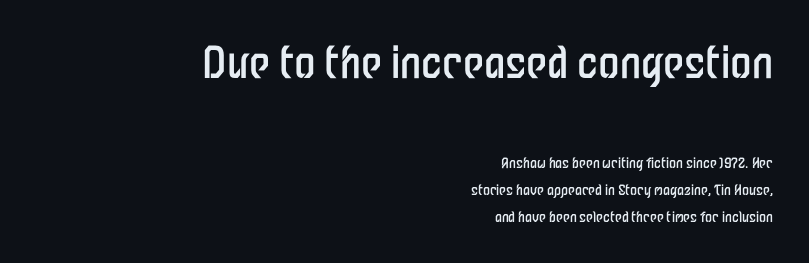
The passage shown begins with its larger block and ends with its smaller one. Stems here are at most as thick as an everyday book face. Horizontal bands of white between lines are thick stripes. Is this a fixed-width face? No — the glyphs have proportional, varying widths. No word sits above an underline. The text block is weighted toward the right margin, trailing off unevenly leftward.
